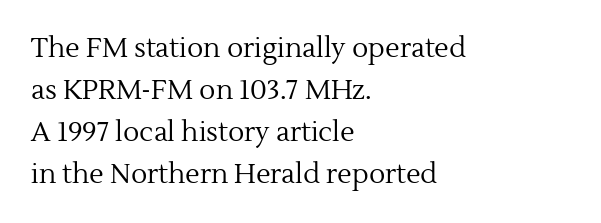
{"italic": "no", "bold": "no", "underline": "no", "align": "left", "line_spacing": "normal", "line_spacing_ratio": 1.55, "letter_spacing": "normal", "letter_spacing_em": 0.0, "glyph_px": 27}
